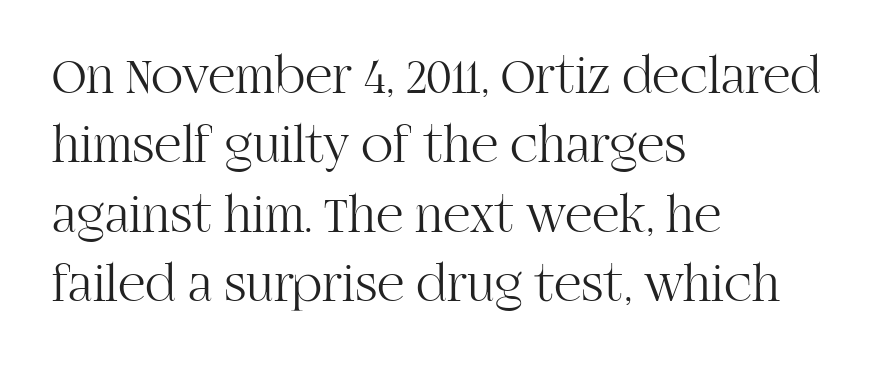
The image shows 53 px light serif type, upright; set left-aligned, normal line spacing (1.31x), normal letter spacing, not underlined; high stroke contrast and a large x-height.
